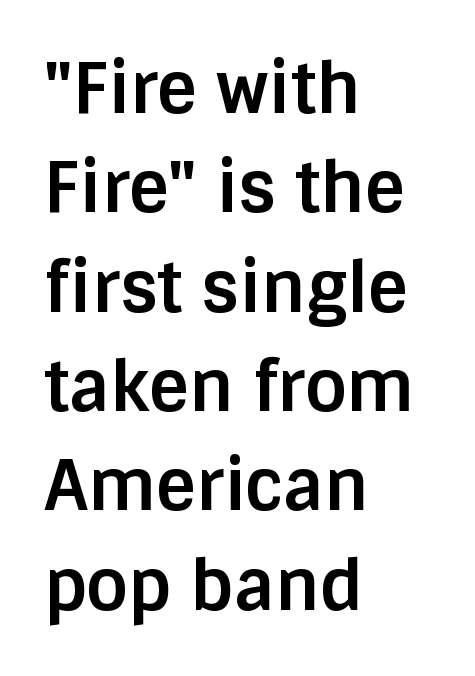
Varying glyph widths throughout — classic text-font behaviour. Each letter's strokes conclude bluntly, with no projecting serifs. These lines carry a lot of weight — the face is fully bold. The baseline area is clear.
